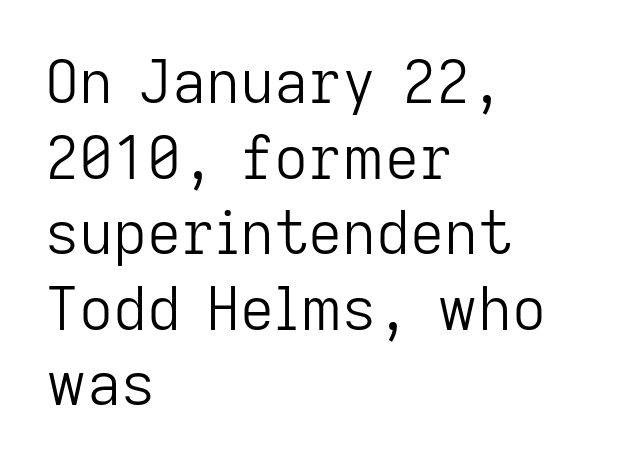
{"serif": "no", "italic": "no", "bold": "no", "weight": "light", "width": "normal", "stroke_contrast": "low", "x_height": "medium", "monospaced": "no", "underline": "no", "align": "left", "line_spacing": "normal", "line_spacing_ratio": 1.28, "letter_spacing": "normal", "letter_spacing_em": 0.0, "glyph_px": 59}
